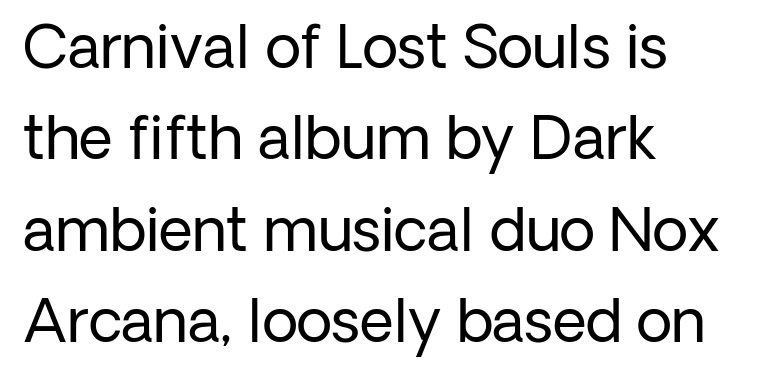
Q: Is the text bold? A: No.
Q: Is the text italic (slanted)? A: No, it is upright.
Q: Is the typeface a serif or a sans-serif typeface? A: Sans-serif.
Q: Is the text underlined? A: No.
Q: How is the paragraph aligned? A: Left-aligned.
Q: Is the spacing between letters normal or unusually wide? A: Normal.
Q: Is the spacing between lines tight, normal or loose? A: Normal.
Q: Width (condensed, normal, or wide)? A: Normal.
Q: Stroke contrast? A: Low.
Q: x-height? A: Medium.
Q: Monospaced? A: No.
